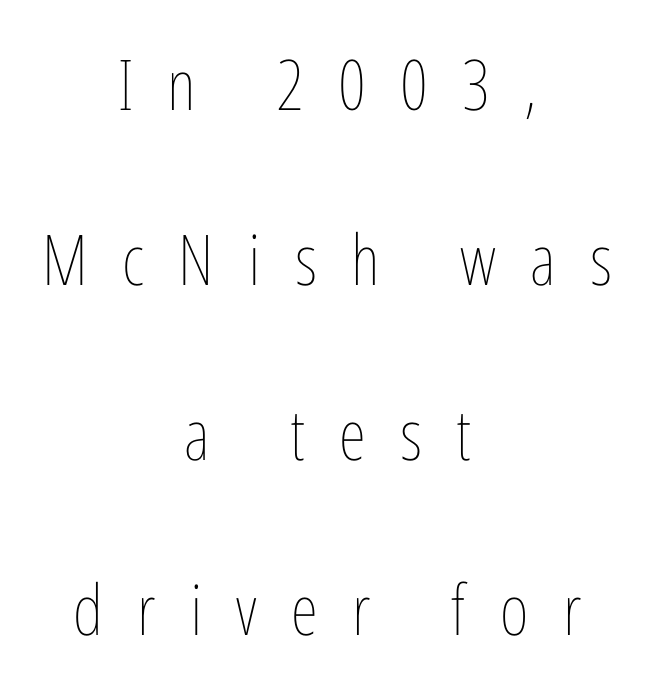
The image shows 70 px thin, condensed type, upright; set centered, loose line spacing (2.5x), unusually wide letter spacing (+0.49 em), not underlined; low stroke contrast and a medium x-height.
